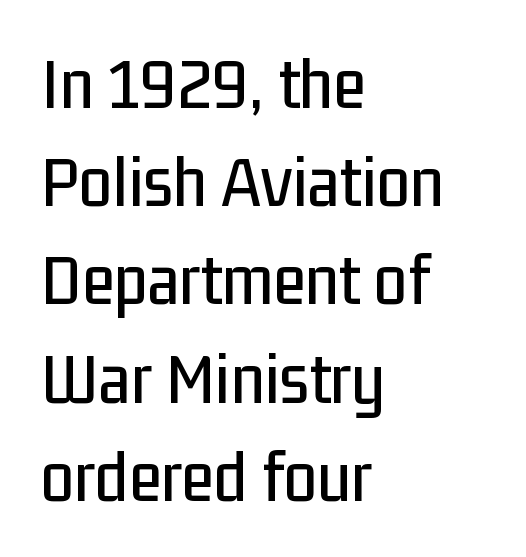
{"serif": "no", "italic": "no", "width": "condensed", "stroke_contrast": "low", "x_height": "medium", "monospaced": "no", "underline": "no", "align": "left", "line_spacing": "normal", "line_spacing_ratio": 1.31, "letter_spacing": "normal", "letter_spacing_em": 0.0, "glyph_px": 75}
